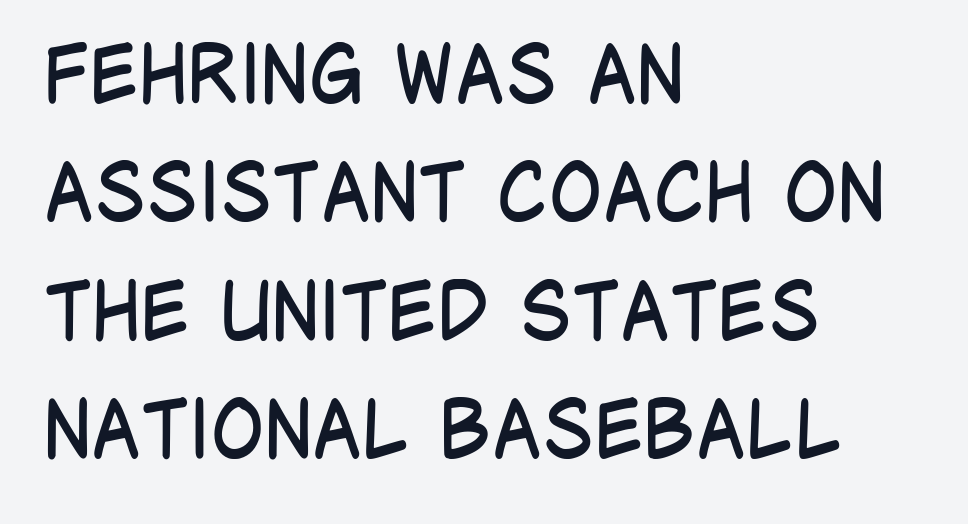
The image shows 80 px regular-weight, condensed sans-serif type, upright; set left-aligned, normal line spacing (1.48x), normal letter spacing, not underlined; low stroke contrast and a large x-height.
